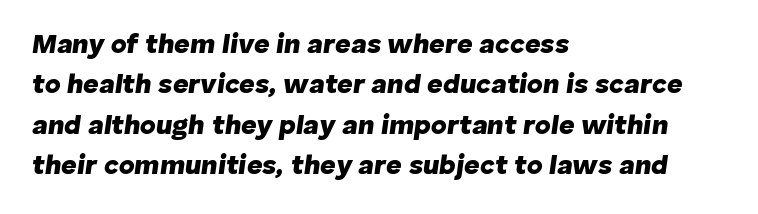
The image shows 27 px bold type, italic (leaning right); set left-aligned, normal line spacing (1.5x), normal letter spacing, not underlined.
